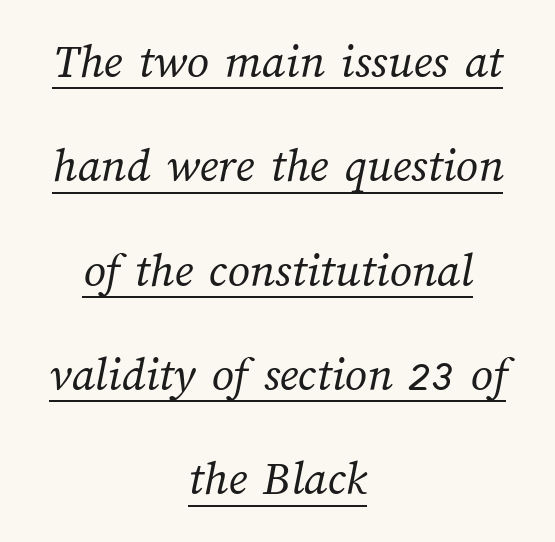
Q: Is the text bold? A: No.
Q: Is the text underlined? A: Yes.
Q: How is the paragraph aligned? A: Centered.
Q: Is the spacing between letters normal or unusually wide? A: Normal.
Q: Is the spacing between lines tight, normal or loose? A: Loose.
Q: Width (condensed, normal, or wide)? A: Normal.
Q: Stroke contrast? A: Medium.
Q: x-height? A: Medium.
Q: Monospaced? A: No.
